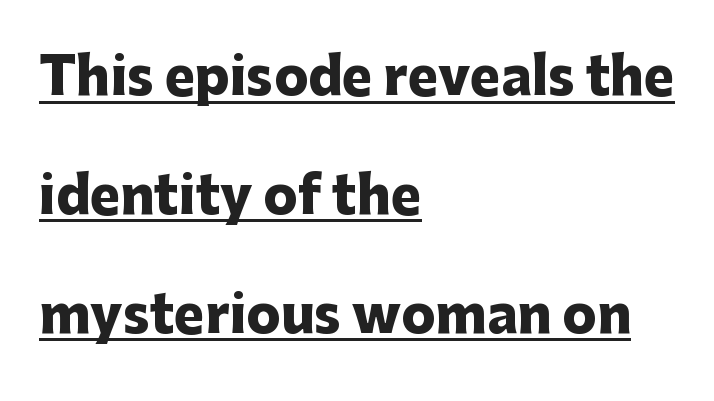
Q: Is the text bold? A: Yes.
Q: Is the text italic (slanted)? A: No, it is upright.
Q: Is the typeface a serif or a sans-serif typeface? A: Sans-serif.
Q: Is the text underlined? A: Yes.
Q: How is the paragraph aligned? A: Left-aligned.
Q: Is the spacing between letters normal or unusually wide? A: Normal.
Q: Is the spacing between lines tight, normal or loose? A: Loose.
Q: Width (condensed, normal, or wide)? A: Normal.
Q: Stroke contrast? A: Low.
Q: x-height? A: Medium.
Q: Monospaced? A: No.
